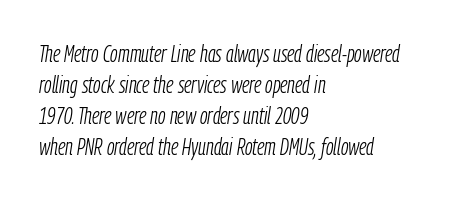
Q: Is the text bold? A: No.
Q: Is the text italic (slanted)? A: Yes, it leans right by about 9 degrees.
Q: Is the text underlined? A: No.
Q: How is the paragraph aligned? A: Left-aligned.
Q: Is the spacing between letters normal or unusually wide? A: Normal.
Q: Is the spacing between lines tight, normal or loose? A: Normal.
